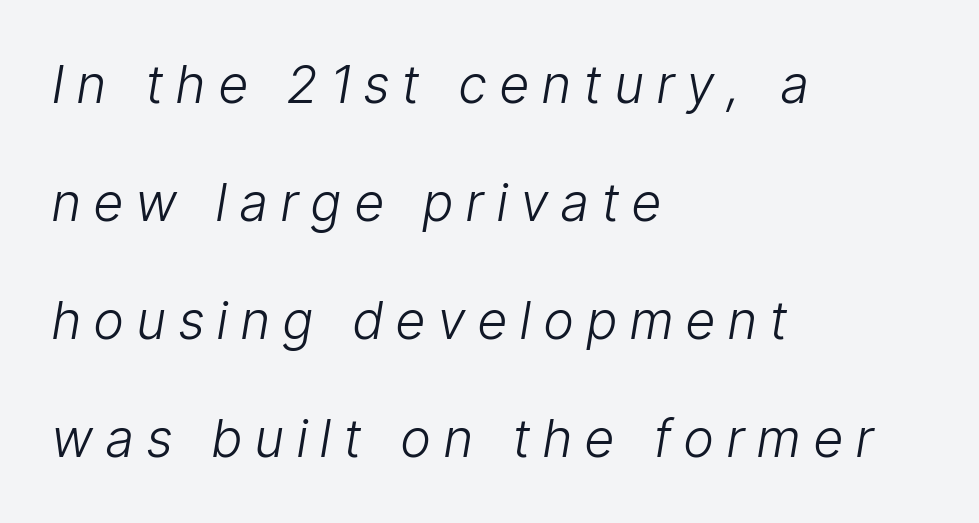
Q: Is the text bold? A: No.
Q: Is the text italic (slanted)? A: Yes, it leans right by about 9 degrees.
Q: Is the text underlined? A: No.
Q: How is the paragraph aligned? A: Left-aligned.
Q: Is the spacing between letters normal or unusually wide? A: Unusually wide.
Q: Is the spacing between lines tight, normal or loose? A: Loose.
Q: Width (condensed, normal, or wide)? A: Condensed.
Q: Stroke contrast? A: Low.
Q: x-height? A: Medium.
Q: Monospaced? A: No.
